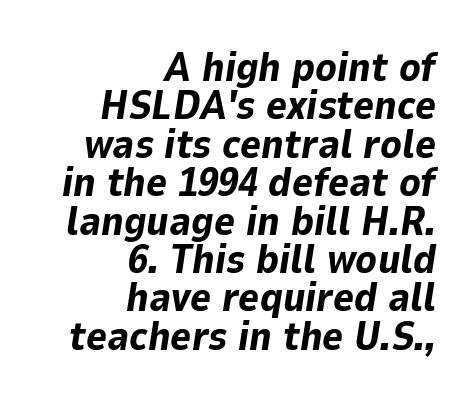
Q: Is the text bold? A: Yes.
Q: Is the text italic (slanted)? A: Yes, it leans right by about 9 degrees.
Q: Is the text underlined? A: No.
Q: How is the paragraph aligned? A: Right-aligned.
Q: Is the spacing between letters normal or unusually wide? A: Normal.
Q: Is the spacing between lines tight, normal or loose? A: Tight.
Q: Width (condensed, normal, or wide)? A: Normal.
Q: Stroke contrast? A: Low.
Q: x-height? A: Medium.
Q: Monospaced? A: No.
